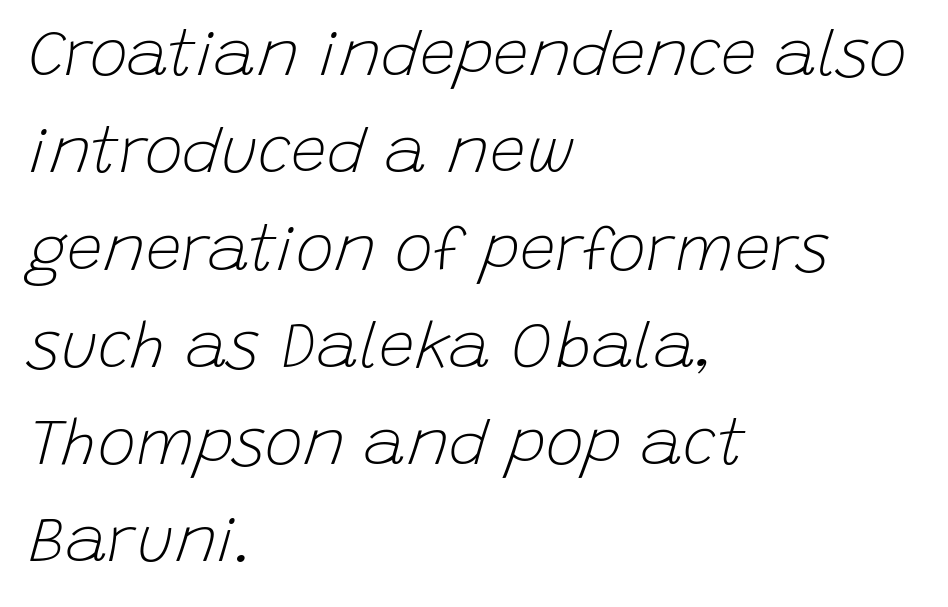
Underline: absent. Note the varied advance widths — an 'i' is clearly narrower than an 'm'. Posture: slanted. The type is set solid horizontally, with unmodified tracking. The lines in this sample share a left origin and differ only in where they stop.
